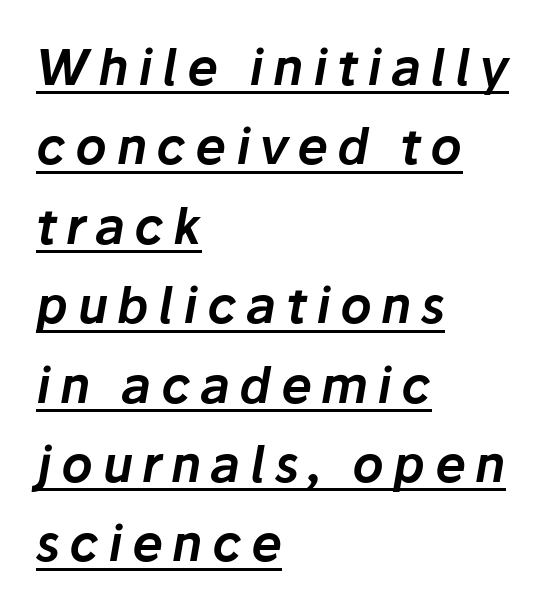
Q: Is the text italic (slanted)? A: Yes, it leans right by about 10 degrees.
Q: Is the text underlined? A: Yes.
Q: How is the paragraph aligned? A: Left-aligned.
Q: Is the spacing between lines tight, normal or loose? A: Normal.
Q: Width (condensed, normal, or wide)? A: Normal.
Q: Stroke contrast? A: Low.
Q: x-height? A: Medium.
Q: Monospaced? A: No.
